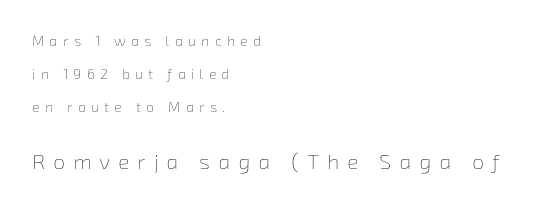
Where is the straight margin? On the left. The block of text is sparse from top to bottom, with ample space between rows. The face used here is rendered with a markedly widened letterfit. Weight: not bold — regular or lighter. The second block has been scaled up relative to the first. Unmarked baselines from the first word to the last.
